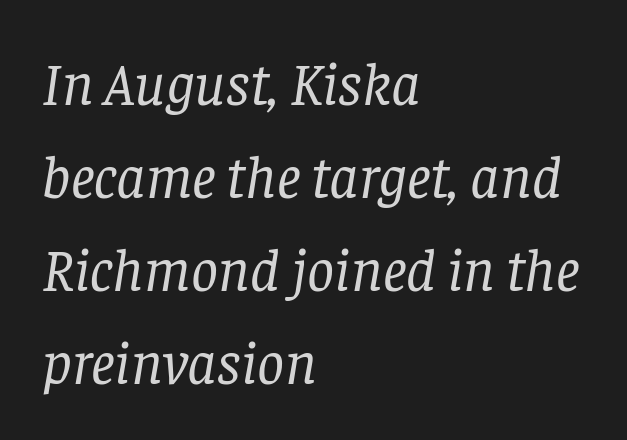
{"serif": "yes", "italic": "yes", "lean": "right", "slant_degrees": 8, "bold": "no", "weight": "regular", "width": "normal", "stroke_contrast": "low", "x_height": "large", "monospaced": "no", "underline": "no", "align": "left", "line_spacing": "normal", "line_spacing_ratio": 1.55, "letter_spacing": "normal", "letter_spacing_em": 0.0, "glyph_px": 60}
